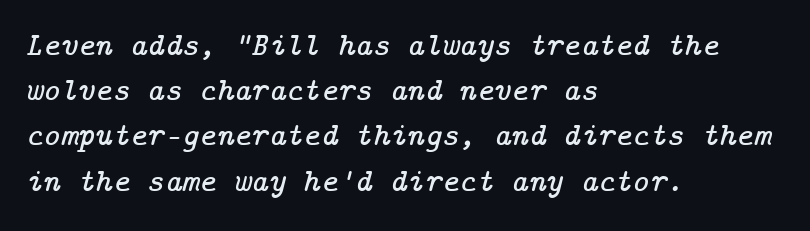
Q: Is the text italic (slanted)? A: Yes, it leans right by about 14 degrees.
Q: Is the typeface a serif or a sans-serif typeface? A: Serif.
Q: Is the text underlined? A: No.
Q: How is the paragraph aligned? A: Left-aligned.
Q: Is the spacing between letters normal or unusually wide? A: Normal.
Q: Is the spacing between lines tight, normal or loose? A: Normal.
Q: Width (condensed, normal, or wide)? A: Normal.
Q: Stroke contrast? A: Low.
Q: x-height? A: Medium.
